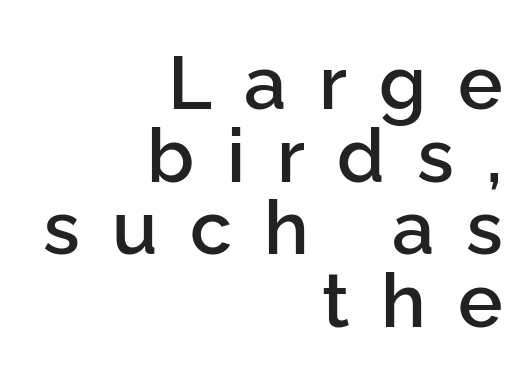
Q: Is the text bold? A: Semi-bold.
Q: Is the text italic (slanted)? A: No, it is upright.
Q: Is the typeface a serif or a sans-serif typeface? A: Sans-serif.
Q: Is the text underlined? A: No.
Q: How is the paragraph aligned? A: Right-aligned.
Q: Is the spacing between letters normal or unusually wide? A: Unusually wide.
Q: Is the spacing between lines tight, normal or loose? A: Tight.
Q: Width (condensed, normal, or wide)? A: Normal.
Q: Stroke contrast? A: Low.
Q: x-height? A: Medium.
Q: Monospaced? A: No.
